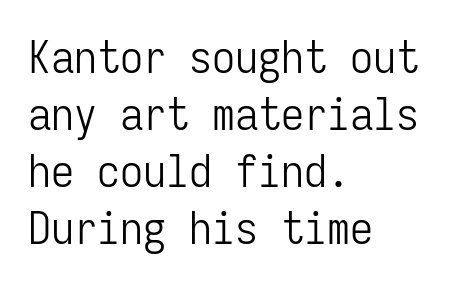
Designer's note — italics off, roman on. The letters carry no serifs — their stems end cleanly without finishing strokes. These lines are rendered in a fixed-pitch font. No extra ink here — the face is not bold.
